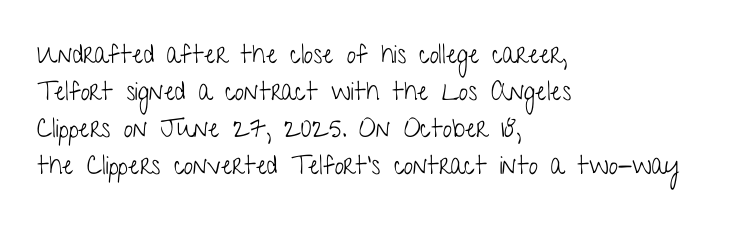
The image shows 26 px text type, upright; set left-aligned, normal line spacing (1.42x), normal letter spacing, not underlined.
